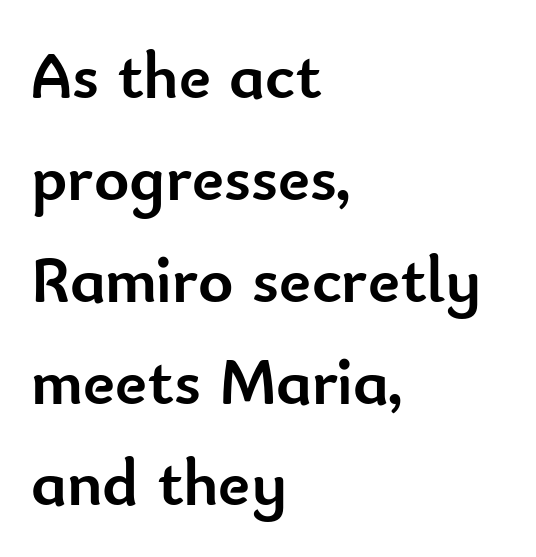
Unlike italic type, these characters show no tilt at all. If you drew a ruler down the left edge, every line would touch it. Type without underlining. The type is set solid horizontally, with unmodified tracking.
